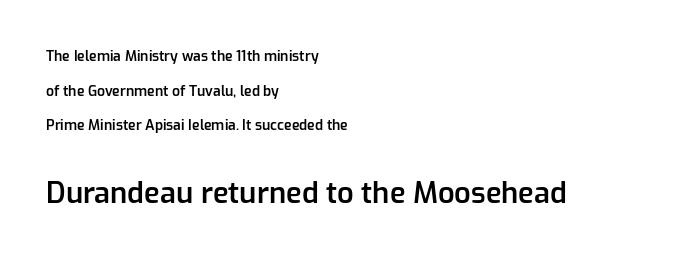
Q: Is the text bold? A: Semi-bold.
Q: Is the text italic (slanted)? A: No, it is upright.
Q: Is the typeface a serif or a sans-serif typeface? A: Sans-serif.
Q: Is the text underlined? A: No.
Q: How is the paragraph aligned? A: Left-aligned.
Q: Is the spacing between letters normal or unusually wide? A: Normal.
Q: Is the spacing between lines tight, normal or loose? A: Loose.
Q: Which block of text is set in a larger size, the first (top) or the second (bottom)? A: The second (bottom) one.
Q: Width (condensed, normal, or wide)? A: Normal.
Q: Stroke contrast? A: Low.
Q: x-height? A: Medium.
Q: Monospaced? A: No.
